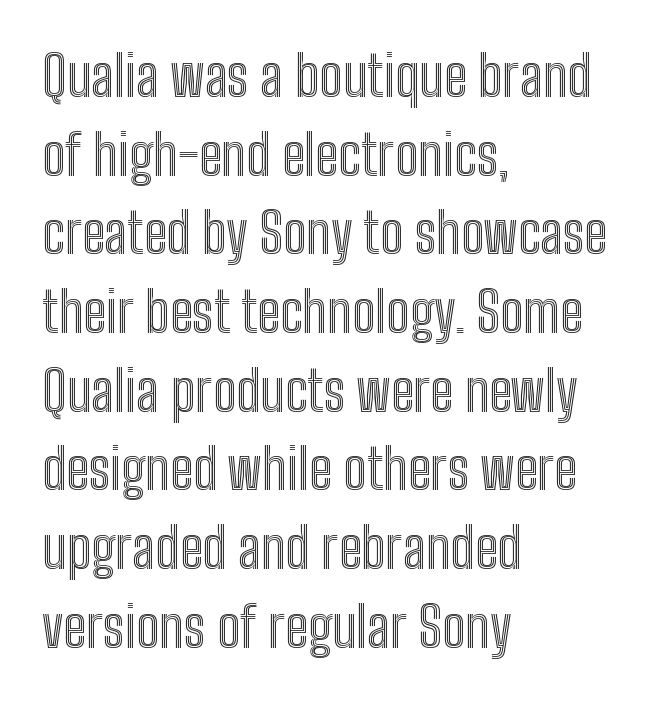
The specimen reads as upright at a glance. The passage shown is typed in a proportional face where columns would drift. The block of text has a typical density, with ordinary space between rows. The gaps between neighbouring characters are ordinary and unremarkable. These lines stack with their left ends in a neat column.
